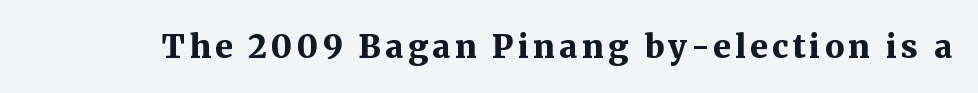
The image shows 32 px bold serif type, upright; set not underlined; medium stroke contrast and a medium x-height.
